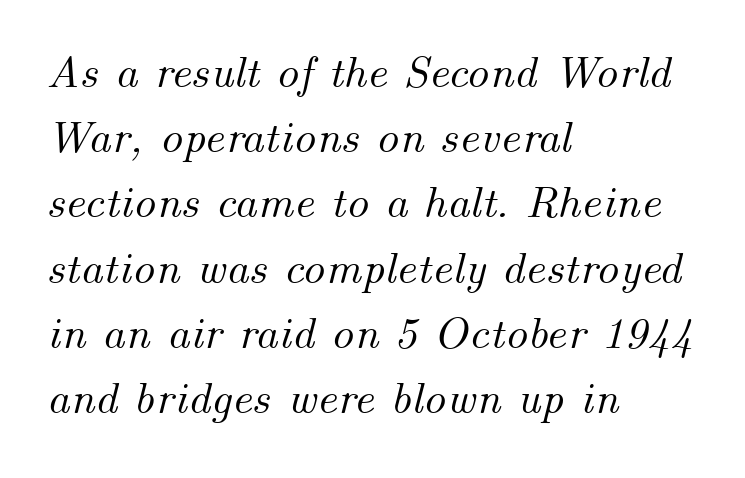
The glyphs are unaccompanied by any horizontal stroke below them. Spacing verdict: proportional, widths tailored to each character. These lines keep a tight, regular rhythm from letter to letter. The rendering uses a moderate line-height, typical for paragraphs. A typesetter would mark this as italic. Layout note: lines flush left.
